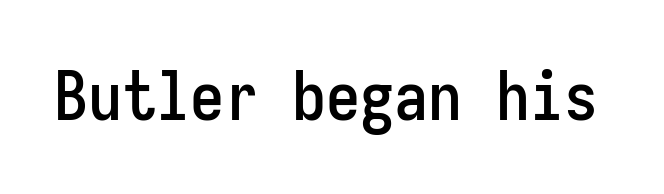
The image shows 68 px condensed sans-serif type, upright, monospaced; set normal letter spacing, not underlined; low stroke contrast and a medium x-height.
